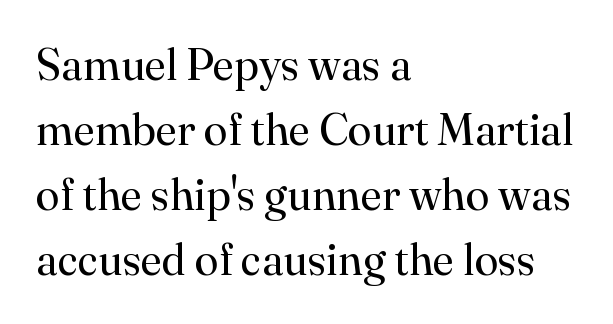
The image shows 44 px regular-weight serif type, upright; set left-aligned, normal line spacing (1.48x), normal letter spacing, not underlined; high stroke contrast and a small x-height.
